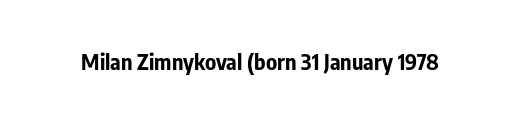
The image shows 22 px bold type, upright; set normal letter spacing, not underlined.
